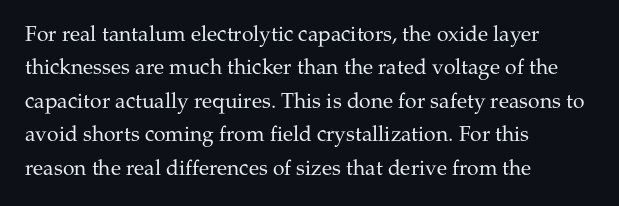
How would I describe the line gaps? Plain and ordinary. Weight: in the light-to-regular range. The type is set solid horizontally, with unmodified tracking. The lines are quadded left.
